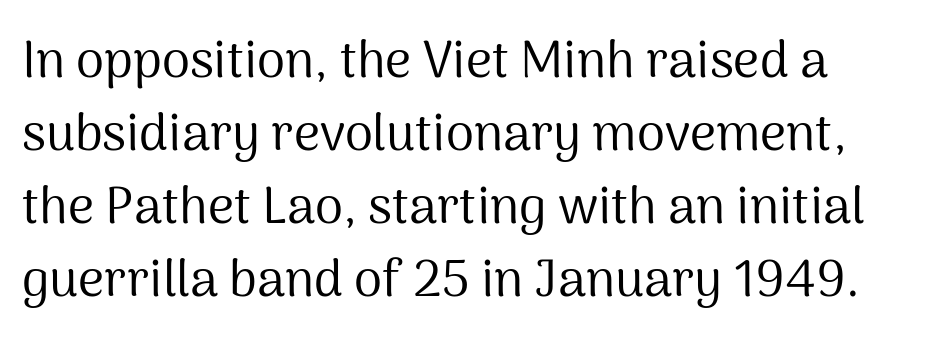
Stroke mass is kept to a normal reading level or below. The axis of the letterforms is exactly vertical. Proportional: the letters do not fall into vertical columns. Tracking here is standard; glyphs follow each other at the usual distance.
